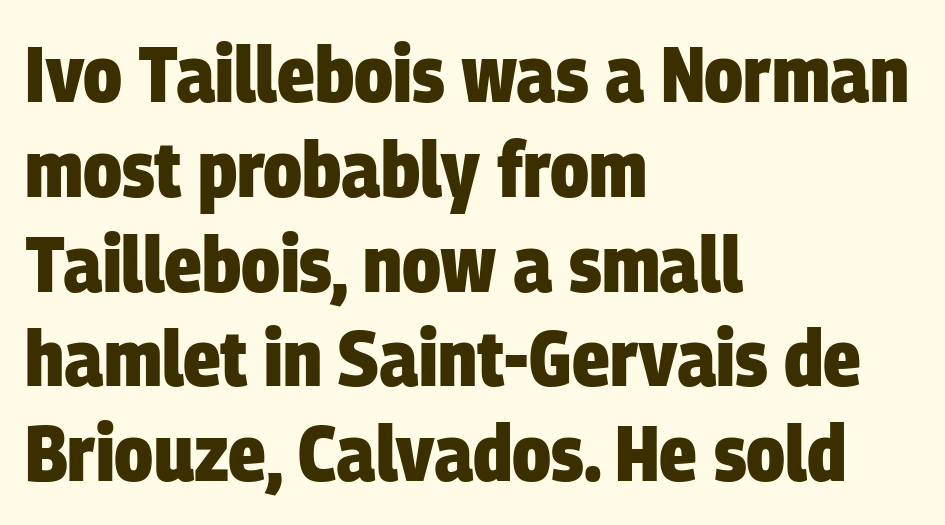
The image shows 79 px heavy, condensed sans-serif type; set left-aligned, line spacing 1.2x, normal letter spacing, not underlined; low stroke contrast and a large x-height.
